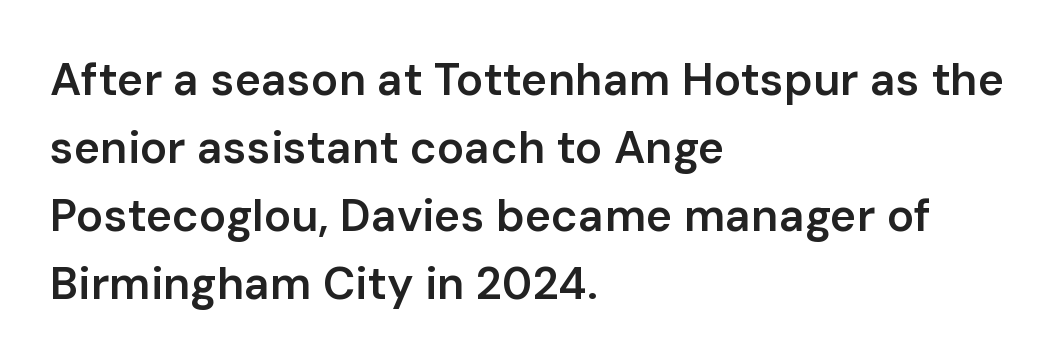
Q: Is the text bold? A: Semi-bold.
Q: Is the text italic (slanted)? A: No, it is upright.
Q: Is the typeface a serif or a sans-serif typeface? A: Sans-serif.
Q: Is the text underlined? A: No.
Q: How is the paragraph aligned? A: Left-aligned.
Q: Is the spacing between letters normal or unusually wide? A: Normal.
Q: Is the spacing between lines tight, normal or loose? A: Normal.
Q: Width (condensed, normal, or wide)? A: Normal.
Q: Stroke contrast? A: Low.
Q: x-height? A: Medium.
Q: Monospaced? A: No.
